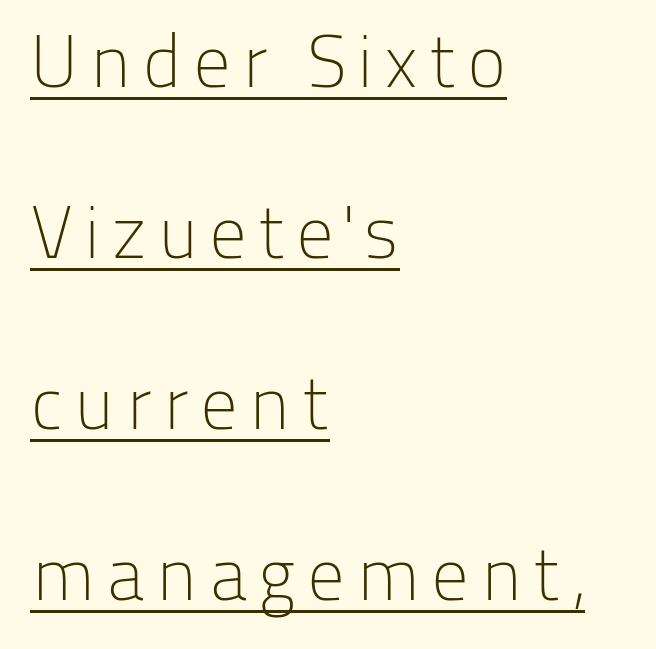
{"serif": "no", "italic": "no", "bold": "no", "weight": "light", "width": "normal", "stroke_contrast": "low", "x_height": "medium", "monospaced": "no", "underline": "yes", "align": "left", "line_spacing": "loose", "line_spacing_ratio": 2.28, "glyph_px": 75}
